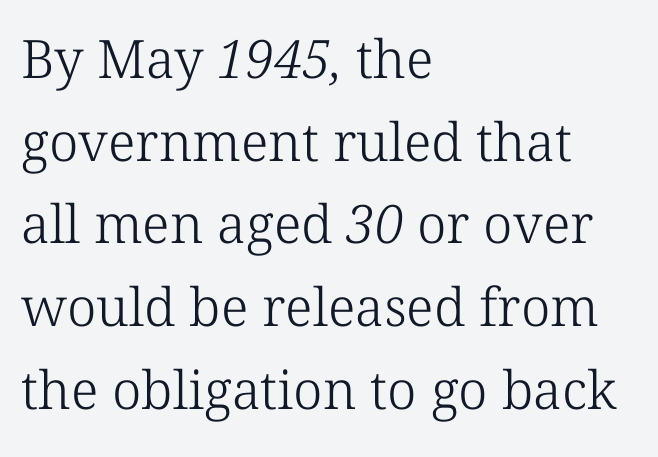
Q: Is the text bold? A: No.
Q: Is the typeface a serif or a sans-serif typeface? A: Serif.
Q: Is the text underlined? A: No.
Q: How is the paragraph aligned? A: Left-aligned.
Q: Is the spacing between letters normal or unusually wide? A: Normal.
Q: Is the spacing between lines tight, normal or loose? A: Normal.
Q: Width (condensed, normal, or wide)? A: Normal.
Q: Stroke contrast? A: Low.
Q: x-height? A: Medium.
Q: Monospaced? A: No.
